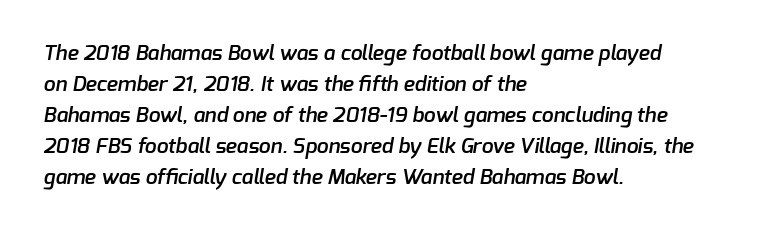
The image shows 21 px text type; set left-aligned, normal line spacing (1.48x), normal letter spacing, not underlined.
